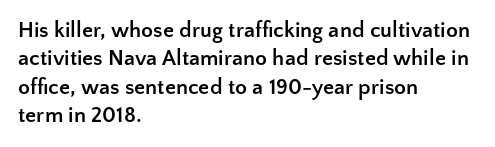
Q: Is the text bold? A: Yes.
Q: Is the text italic (slanted)? A: No, it is upright.
Q: Is the text underlined? A: No.
Q: How is the paragraph aligned? A: Left-aligned.
Q: Is the spacing between letters normal or unusually wide? A: Normal.
Q: Is the spacing between lines tight, normal or loose? A: Normal.
